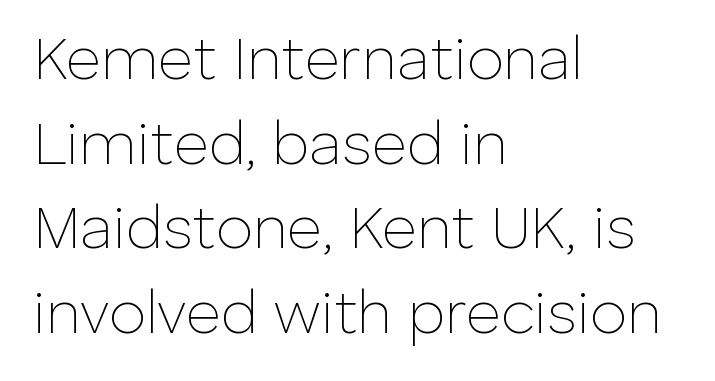
Observe the ordinary spacing: letters are neighbours, not strangers. No feet cap the strokes, marking this as sans-serif type. Stroke mass is kept to a normal reading level or below. Summary of vertical rhythm: regular, with standard interline spacing. Posture: vertical.
